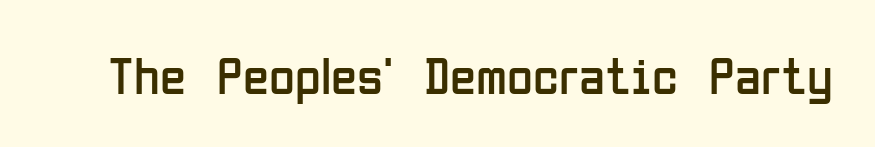
Q: Is the text bold? A: No.
Q: Is the text italic (slanted)? A: No, it is upright.
Q: Is the typeface a serif or a sans-serif typeface? A: Sans-serif.
Q: Is the text underlined? A: No.
Q: Is the spacing between letters normal or unusually wide? A: Normal.
Q: Width (condensed, normal, or wide)? A: Condensed.
Q: Stroke contrast? A: Low.
Q: x-height? A: Medium.
Q: Monospaced? A: No.
